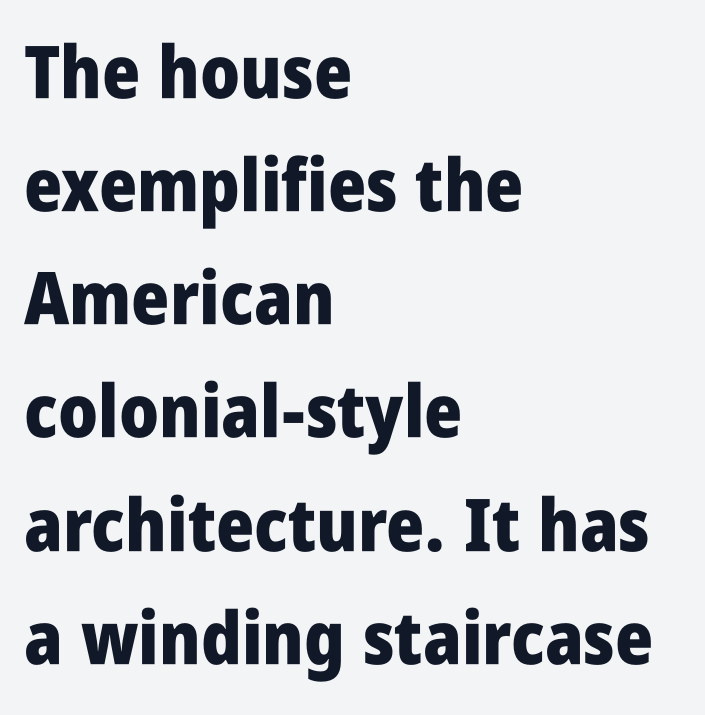
Glance below the letters and you will spot only blank space. Default kerning and tracking; the words read as compact shapes. The axis of the letterforms is exactly vertical. This block has exactly the height ordinary leading produces. A typesetter would call this proportional, since set widths differ per character.
